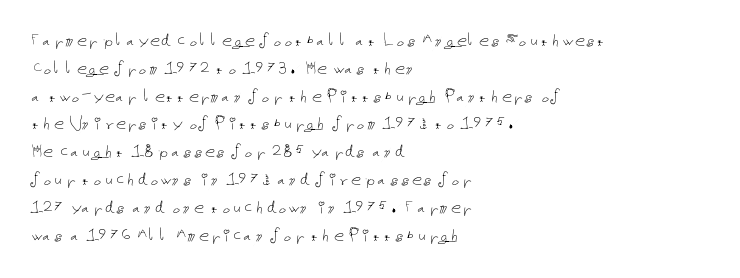
Nothing heavy about these letters — not bold at all. Compared with a centered layout, this one pins lines to the left instead. Spacing between characters is what you'd get straight out of the box. Posture: vertical. Anything drawn beneath the words? Only blank space.
